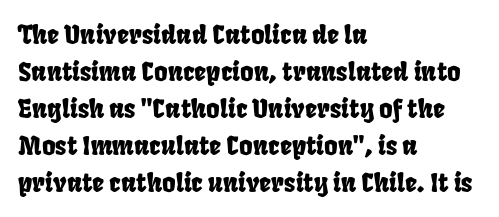
Q: Is the text underlined? A: No.
Q: How is the paragraph aligned? A: Left-aligned.
Q: Is the spacing between letters normal or unusually wide? A: Normal.
Q: Is the spacing between lines tight, normal or loose? A: Normal.
